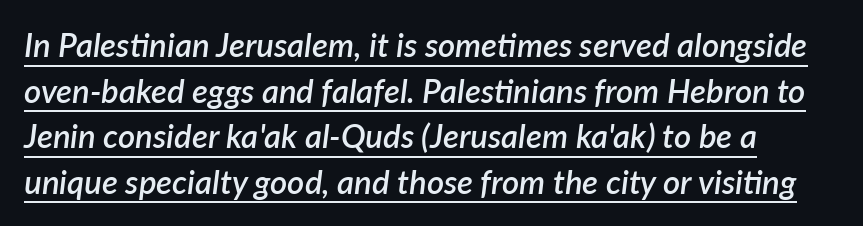
Q: Is the text bold? A: Semi-bold.
Q: Is the text italic (slanted)? A: Yes, it leans right by about 7 degrees.
Q: Is the text underlined? A: Yes.
Q: How is the paragraph aligned? A: Left-aligned.
Q: Is the spacing between letters normal or unusually wide? A: Normal.
Q: Is the spacing between lines tight, normal or loose? A: Normal.
Q: Width (condensed, normal, or wide)? A: Normal.
Q: Stroke contrast? A: Low.
Q: x-height? A: Medium.
Q: Monospaced? A: No.
